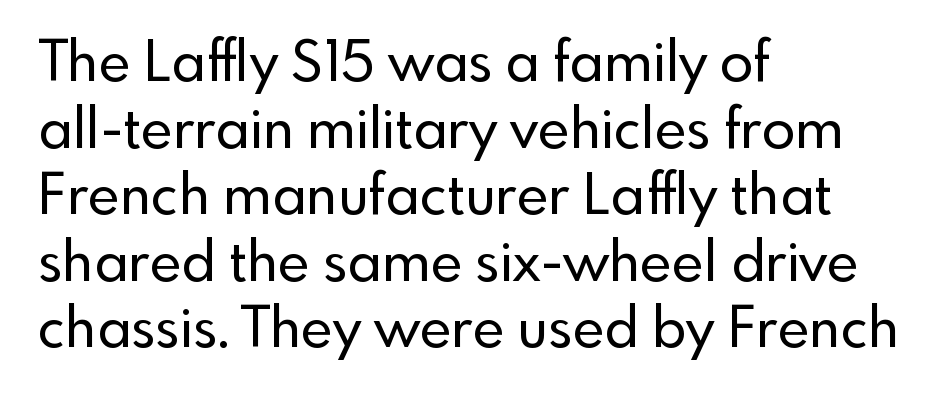
Q: Is the text italic (slanted)? A: No, it is upright.
Q: Is the typeface a serif or a sans-serif typeface? A: Sans-serif.
Q: Is the text underlined? A: No.
Q: How is the paragraph aligned? A: Left-aligned.
Q: Is the spacing between letters normal or unusually wide? A: Normal.
Q: Width (condensed, normal, or wide)? A: Normal.
Q: x-height? A: Small.
Q: Monospaced? A: No.
